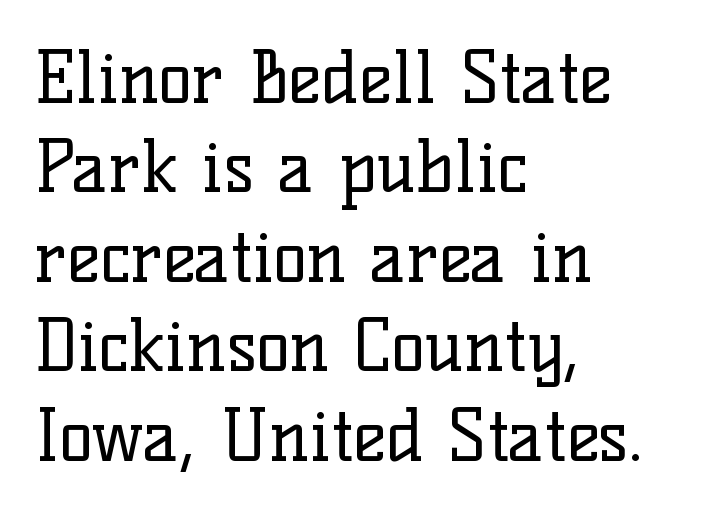
Q: Is the text bold? A: No.
Q: Is the text italic (slanted)? A: No, it is upright.
Q: Is the typeface a serif or a sans-serif typeface? A: Serif.
Q: Is the text underlined? A: No.
Q: How is the paragraph aligned? A: Left-aligned.
Q: Is the spacing between letters normal or unusually wide? A: Normal.
Q: Is the spacing between lines tight, normal or loose? A: Normal.
Q: Width (condensed, normal, or wide)? A: Normal.
Q: Stroke contrast? A: Low.
Q: x-height? A: Medium.
Q: Monospaced? A: No.
